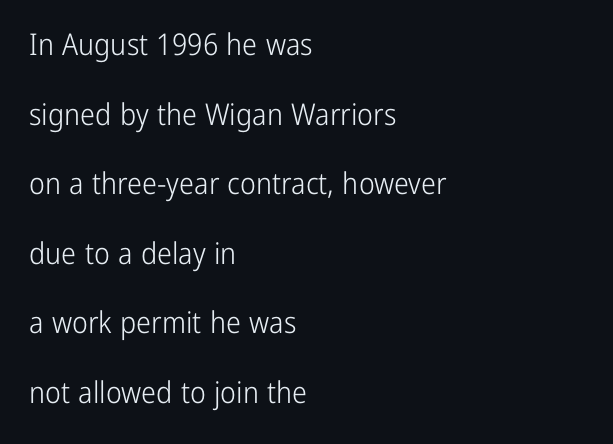
The image shows 30 px light, condensed sans-serif type, upright; set left-aligned, loose line spacing (2.32x), normal letter spacing, not underlined; low stroke contrast and a medium x-height.
